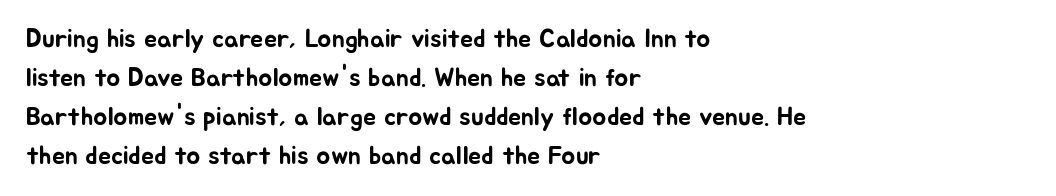
Q: Is the text italic (slanted)? A: No, it is upright.
Q: Is the text underlined? A: No.
Q: How is the paragraph aligned? A: Left-aligned.
Q: Is the spacing between letters normal or unusually wide? A: Normal.
Q: Is the spacing between lines tight, normal or loose? A: Normal.
